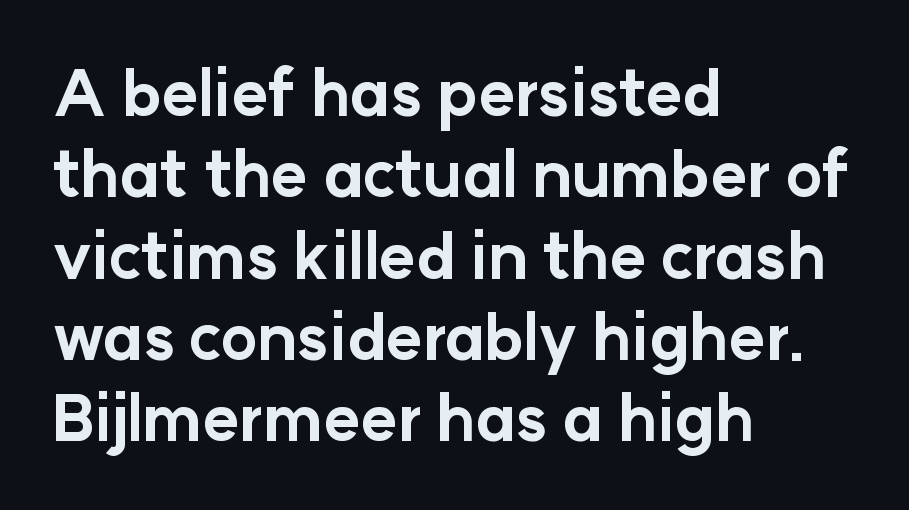
What's the leading like? Ordinary, nothing unusual. Honestly, there is no underline to notice here at all. The glyphs in this specimen are sans serif. Bold? Absolutely — the strokes are thick and heavy. Is the block centered? No — it sits flush against the left margin. The axis of the letterforms is exactly vertical.
